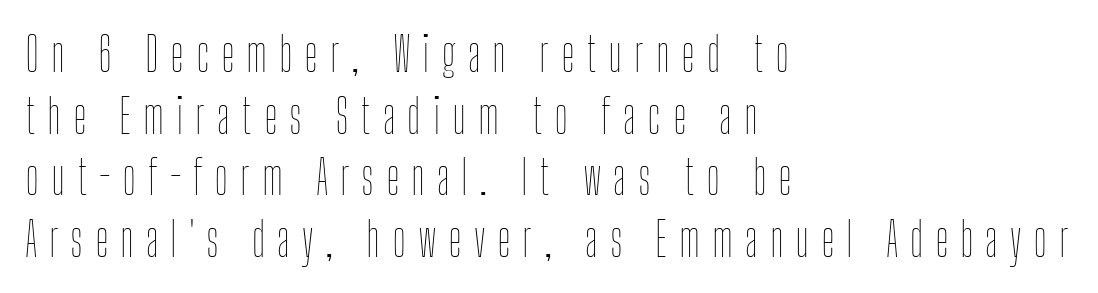
Think of a printed novel: that variable character pitch is what you see here. This sample uses an upright cut, with every glyph sitting square on the baseline. This sample is left-justified, so line endings fall wherever the words run out. Caption: expanded tracking, letters set apart.
